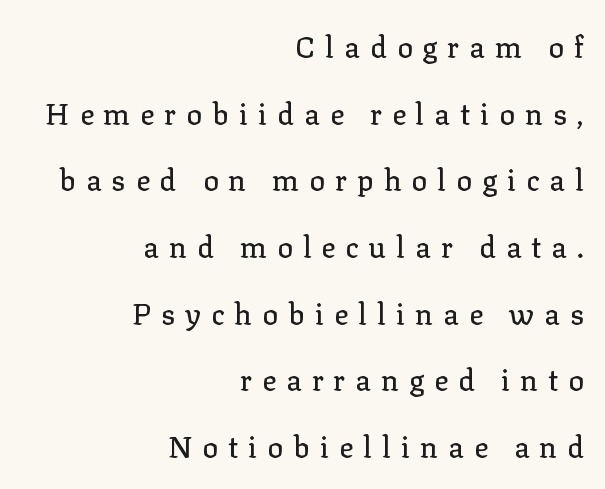
The image shows 29 px serif type, upright; set right-aligned, loose line spacing (2.3x), unusually wide letter spacing (+0.35 em), not underlined; low stroke contrast and a medium x-height.
